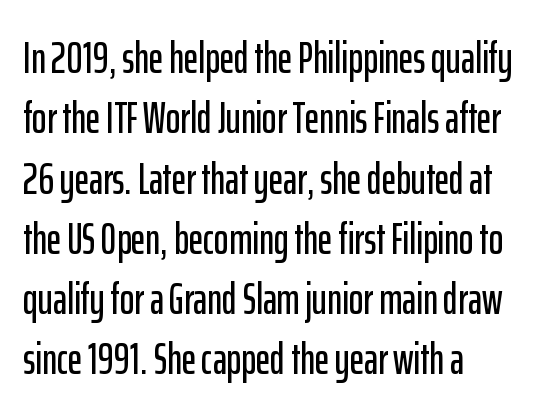
The image shows 44 px condensed sans-serif type, upright; set left-aligned, normal line spacing (1.37x), normal letter spacing, not underlined; low stroke contrast and a medium x-height.
